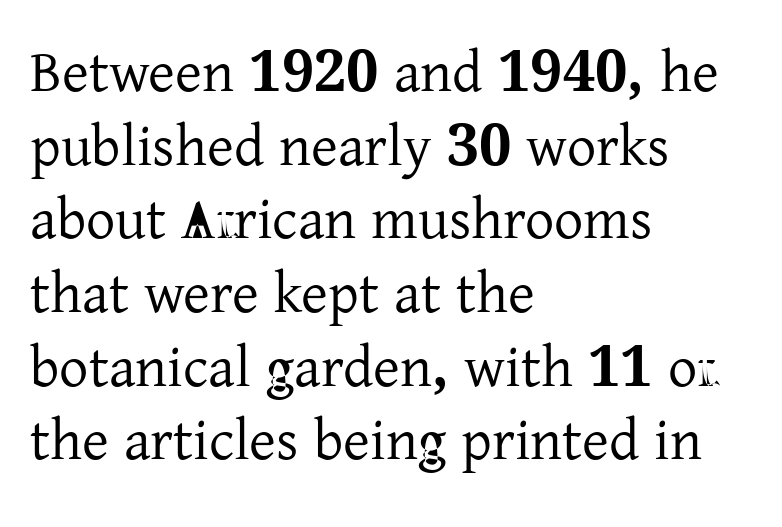
Plain, unruled lines of type. This rendering leaves character spacing at its baseline value. Upright lettering throughout. Varying glyph widths throughout — classic text-font behaviour. Small tapered or slab feet sit at the stroke ends, so this counts as serif. These lines are set flush left with a ragged right edge.
